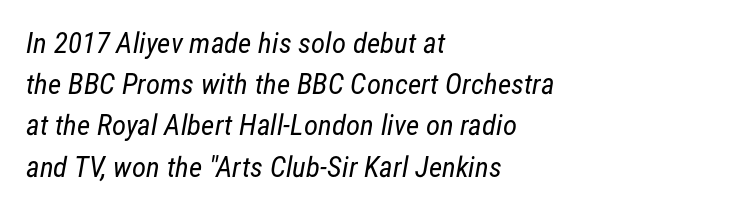
Q: Is the text bold? A: No.
Q: Is the typeface a serif or a sans-serif typeface? A: Sans-serif.
Q: Is the text underlined? A: No.
Q: How is the paragraph aligned? A: Left-aligned.
Q: Is the spacing between letters normal or unusually wide? A: Normal.
Q: Is the spacing between lines tight, normal or loose? A: Normal.
Q: Width (condensed, normal, or wide)? A: Condensed.
Q: Stroke contrast? A: Low.
Q: x-height? A: Medium.
Q: Monospaced? A: No.
